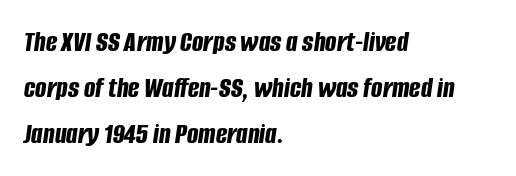
Regarding leading, the lines here are spaced in the standard way. The strip under each line holds only bare page. A typesetter would call this proportional, since set widths differ per character. Letter spacing: default.
